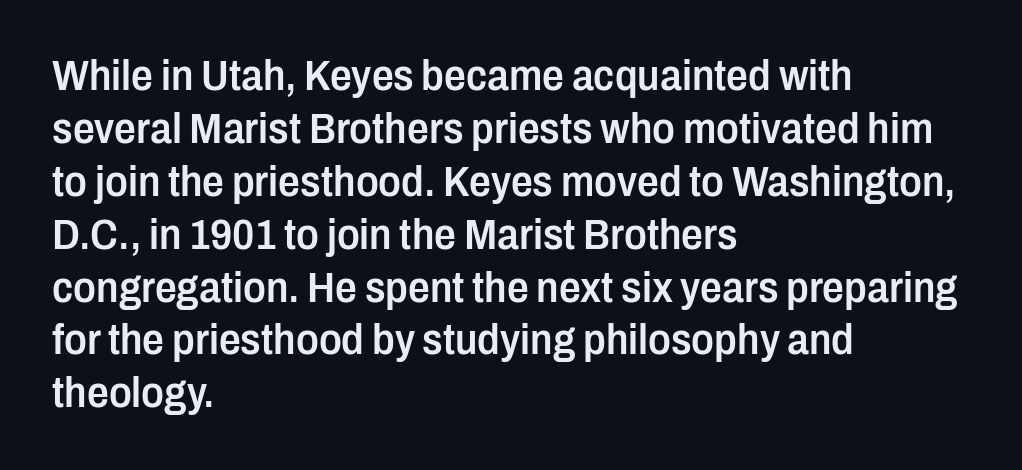
Q: Is the text bold? A: Semi-bold.
Q: Is the text italic (slanted)? A: No, it is upright.
Q: Is the typeface a serif or a sans-serif typeface? A: Sans-serif.
Q: Is the text underlined? A: No.
Q: How is the paragraph aligned? A: Left-aligned.
Q: Is the spacing between letters normal or unusually wide? A: Normal.
Q: Width (condensed, normal, or wide)? A: Condensed.
Q: Stroke contrast? A: Low.
Q: x-height? A: Medium.
Q: Monospaced? A: No.
